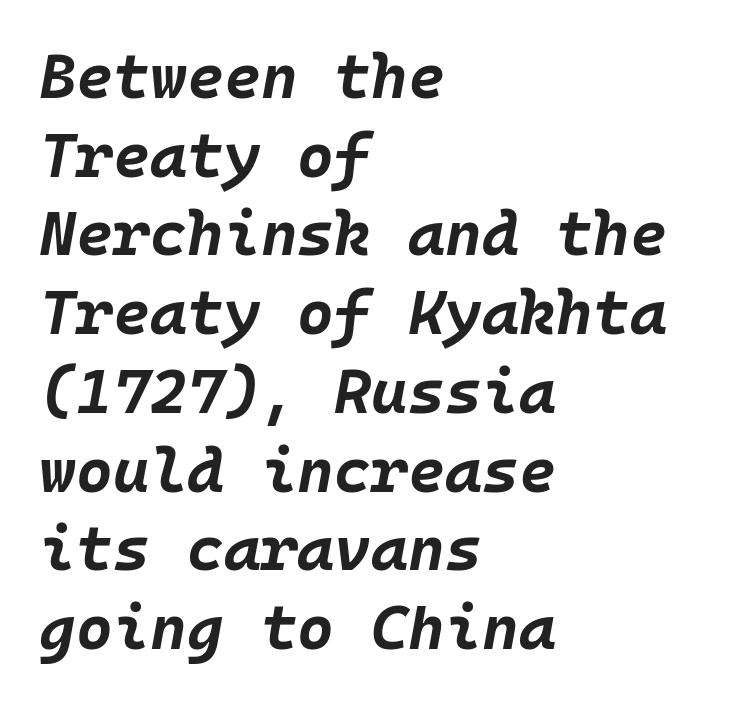
Alignment: flush left. Compared with an ordinary text face, these strokes are far heavier — a full bold. The lettering tilts uniformly, giving the passage an italic look. Letters rest on an invisible, unmarked baseline. The leading is moderate, giving the passage an even texture.
